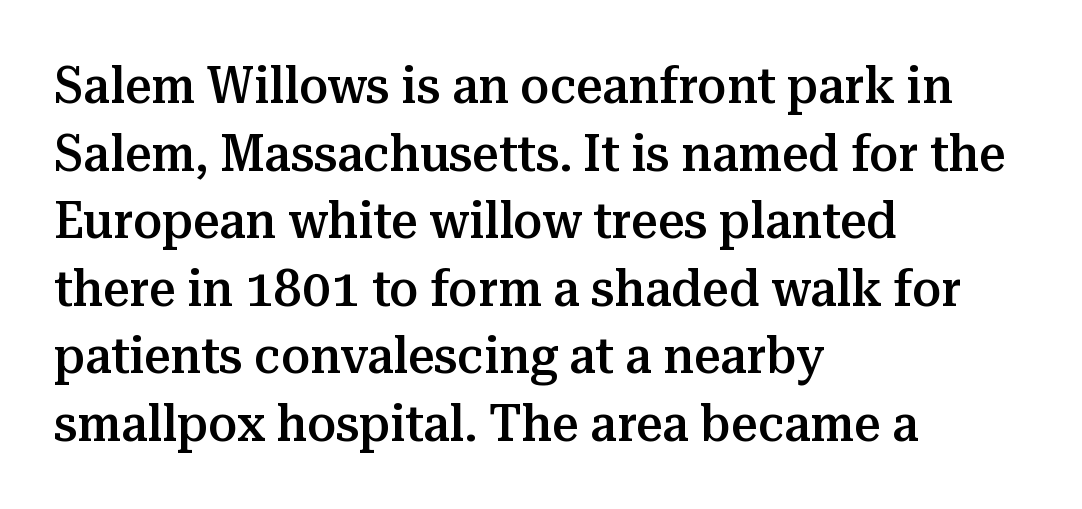
Small tapered or slab feet sit at the stroke ends, so this counts as serif. Weight: semibold (demi). Just letters on the line, the space beneath them empty. Notice how descenders clear the ascenders below comfortably — that's standard leading.
